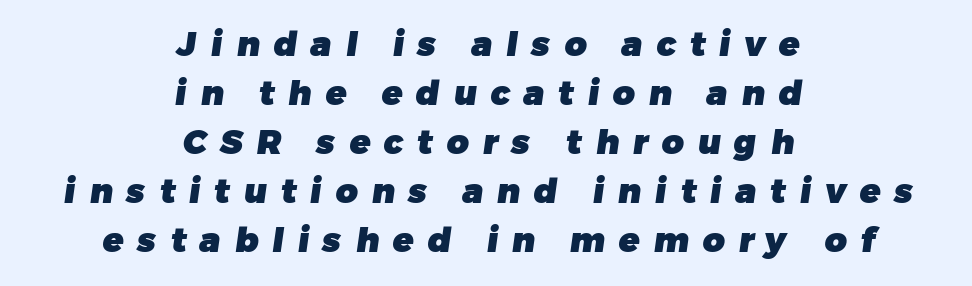
Q: Is the text bold? A: Yes.
Q: Is the typeface a serif or a sans-serif typeface? A: Sans-serif.
Q: Is the text underlined? A: No.
Q: How is the paragraph aligned? A: Centered.
Q: Is the spacing between letters normal or unusually wide? A: Unusually wide.
Q: Is the spacing between lines tight, normal or loose? A: Normal.
Q: Width (condensed, normal, or wide)? A: Normal.
Q: Stroke contrast? A: Low.
Q: x-height? A: Medium.
Q: Monospaced? A: No.
